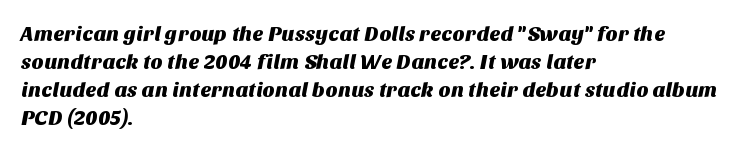
Beneath every word, the page is bare. Each word holds together tightly as a unit, with standard inter-letter gaps. Evenly set lines give the paragraph a standard silhouette. The passage is arranged the way most books set body copy — flush left.
